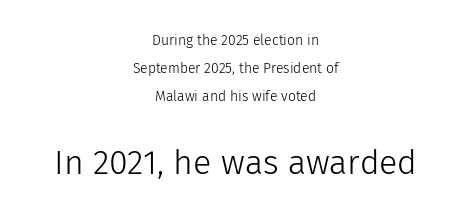
{"serif": "no", "italic": "no", "bold": "no", "weight": "light", "width": "normal", "stroke_contrast": "low", "x_height": "medium", "monospaced": "no", "underline": "no", "align": "center", "line_spacing": "loose", "line_spacing_ratio": 2.0, "letter_spacing": "normal", "letter_spacing_em": 0.0, "larger_block": "second", "size_ratio": 2.43, "glyph_px": 34}
